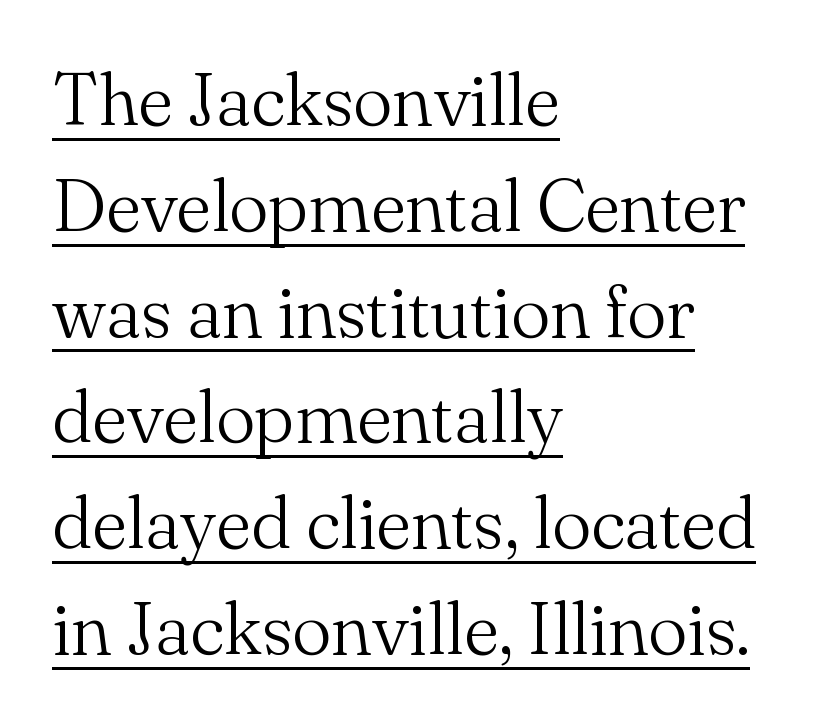
The rendered words wear a rule along their underside. In terms of leading, this rendering sits right in the middle. To sum up the face: it has serifs. Each letter keeps its own natural width here, so spacing adapts to shape. Between one letter and the next there's only the usual sliver of space.
